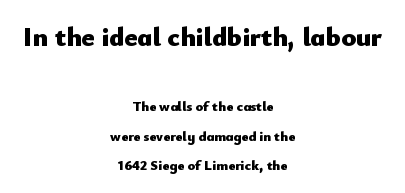
The image shows 27 px bold type, upright; set centered, loose line spacing (2.12x), normal letter spacing, not underlined; the first (top) block is 1.93x larger.
